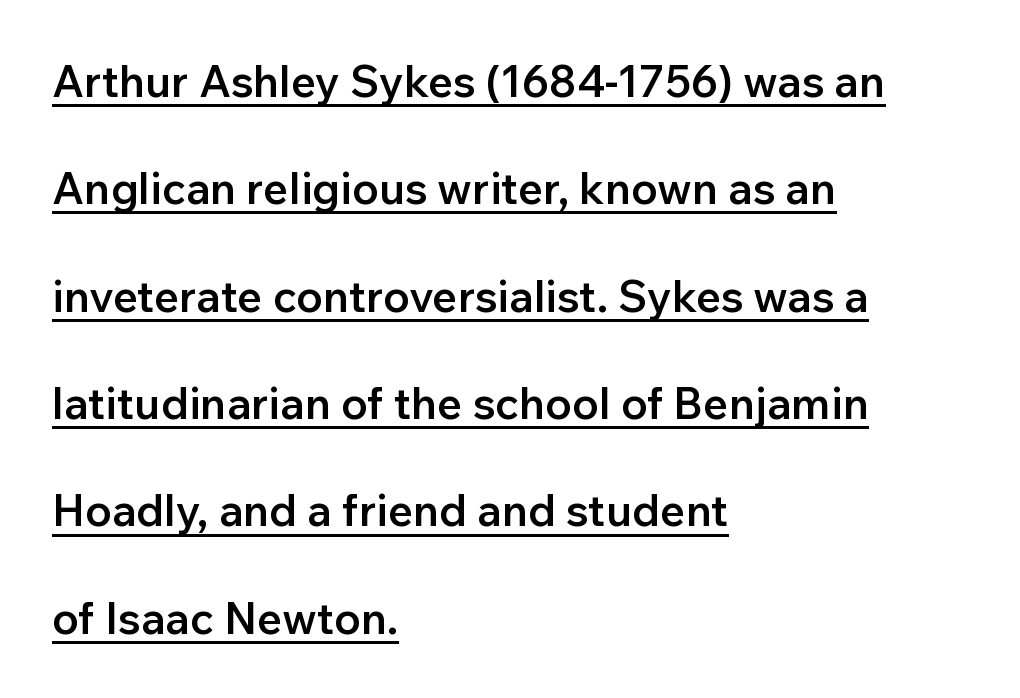
{"serif": "no", "italic": "no", "bold": "semi", "weight": "semibold", "width": "normal", "stroke_contrast": "low", "x_height": "medium", "monospaced": "no", "underline": "yes", "align": "left", "line_spacing": "loose", "line_spacing_ratio": 2.44, "letter_spacing": "normal", "letter_spacing_em": 0.0, "glyph_px": 44}
